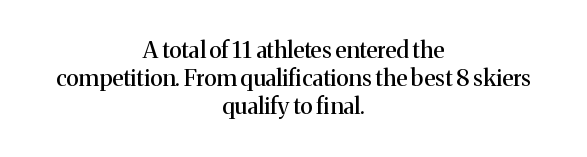
Q: Is the text italic (slanted)? A: No, it is upright.
Q: Is the text underlined? A: No.
Q: How is the paragraph aligned? A: Centered.
Q: Is the spacing between letters normal or unusually wide? A: Normal.
